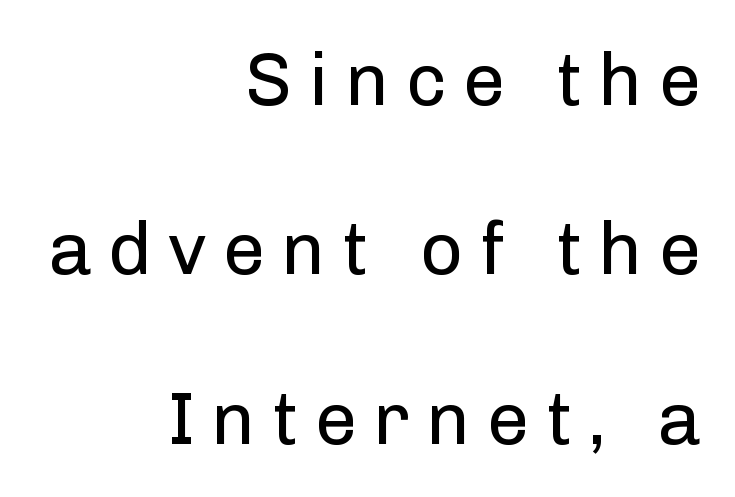
The image shows 75 px regular-weight sans-serif type, upright; set right-aligned, loose line spacing (2.26x), unusually wide letter spacing (+0.22 em), not underlined; low stroke contrast and a medium x-height.
